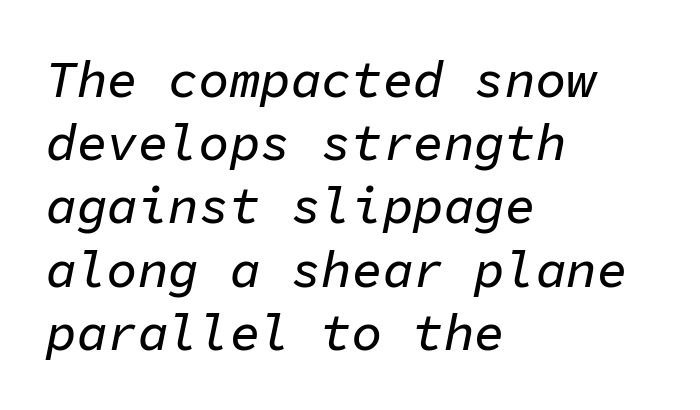
The image shows 51 px text type, italic (leaning right), monospaced; set left-aligned, line spacing 1.24x, normal letter spacing, not underlined; low stroke contrast and a medium x-height.
